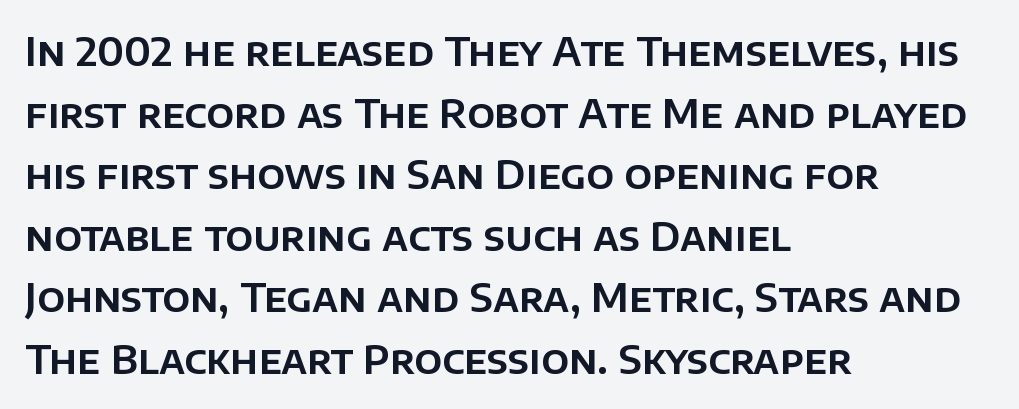
Q: Is the text italic (slanted)? A: No, it is upright.
Q: Is the typeface a serif or a sans-serif typeface? A: Sans-serif.
Q: Is the text underlined? A: No.
Q: How is the paragraph aligned? A: Left-aligned.
Q: Is the spacing between letters normal or unusually wide? A: Normal.
Q: Is the spacing between lines tight, normal or loose? A: Normal.
Q: Width (condensed, normal, or wide)? A: Normal.
Q: Stroke contrast? A: Low.
Q: x-height? A: Large.
Q: Monospaced? A: No.
